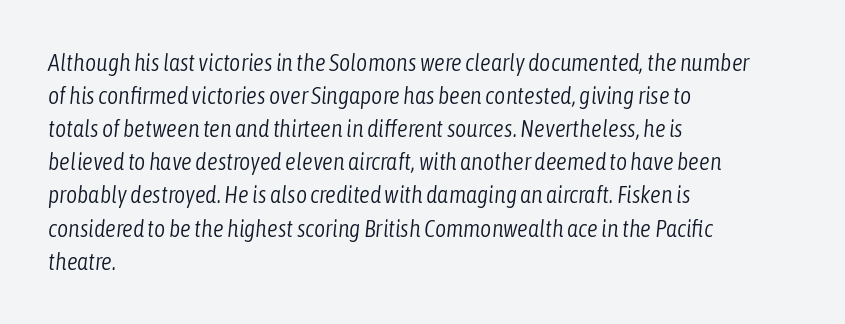
The image shows 24 px text type, italic (leaning right); set left-aligned, normal line spacing (1.38x), normal letter spacing, not underlined.
